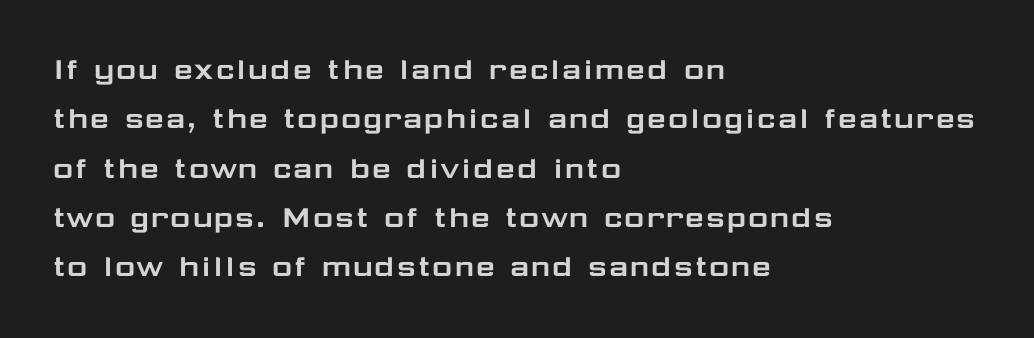
Line spacing here is normal. Honestly, the letter spacing is just normal — you wouldn't notice it. Descender tails drop into unmarked territory. Here the designer chose a conventional face with non-uniform glyph widths.
